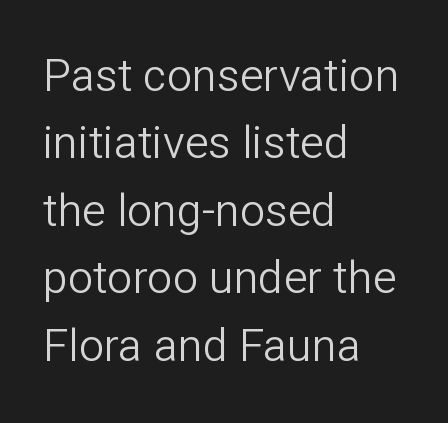
Q: Is the text bold? A: No.
Q: Is the text italic (slanted)? A: No, it is upright.
Q: Is the typeface a serif or a sans-serif typeface? A: Sans-serif.
Q: Is the text underlined? A: No.
Q: How is the paragraph aligned? A: Left-aligned.
Q: Is the spacing between letters normal or unusually wide? A: Normal.
Q: Is the spacing between lines tight, normal or loose? A: Normal.
Q: Width (condensed, normal, or wide)? A: Normal.
Q: Stroke contrast? A: Low.
Q: x-height? A: Medium.
Q: Monospaced? A: No.
